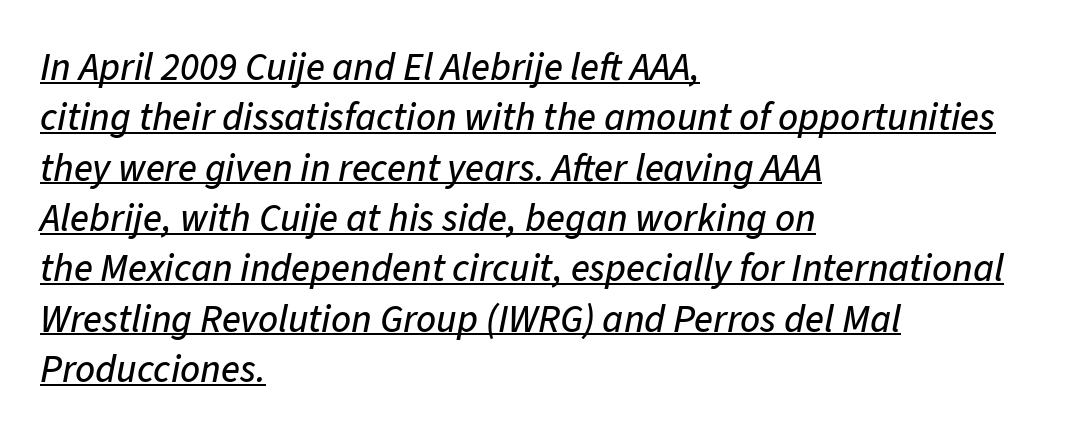
Q: Is the text italic (slanted)? A: Yes, it leans right by about 11 degrees.
Q: Is the text underlined? A: Yes.
Q: How is the paragraph aligned? A: Left-aligned.
Q: Is the spacing between letters normal or unusually wide? A: Normal.
Q: Is the spacing between lines tight, normal or loose? A: Normal.
Q: Width (condensed, normal, or wide)? A: Normal.
Q: Stroke contrast? A: Low.
Q: x-height? A: Medium.
Q: Monospaced? A: No.
